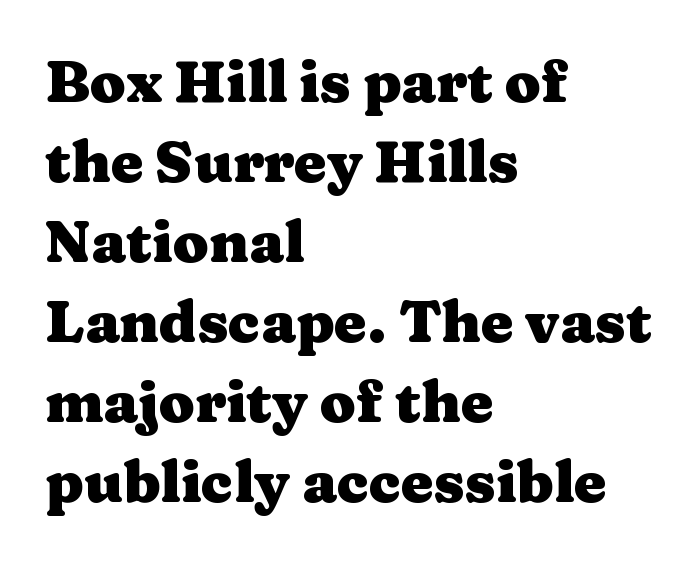
The image shows 58 px heavy, wide serif type, upright; set left-aligned, normal line spacing (1.38x), normal letter spacing, not underlined; medium stroke contrast and a medium x-height.
